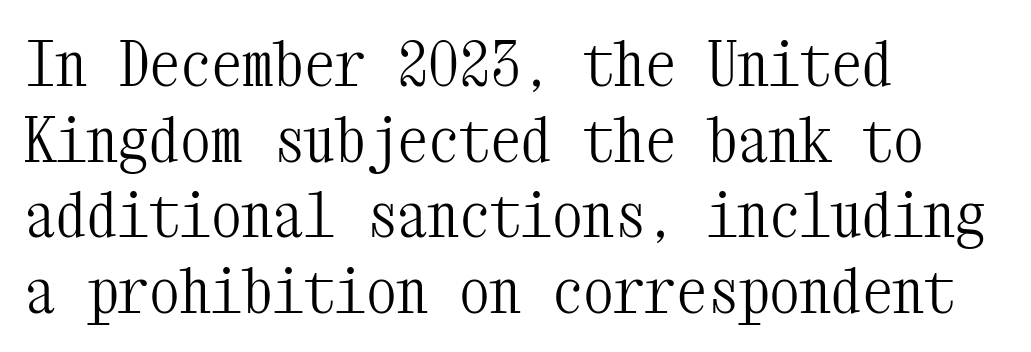
{"serif": "yes", "italic": "no", "bold": "no", "weight": "light", "width": "condensed", "stroke_contrast": "medium", "x_height": "medium", "monospaced": "yes", "underline": "no", "align": "left", "line_spacing_ratio": 1.22, "letter_spacing": "normal", "letter_spacing_em": 0.0, "glyph_px": 62}
